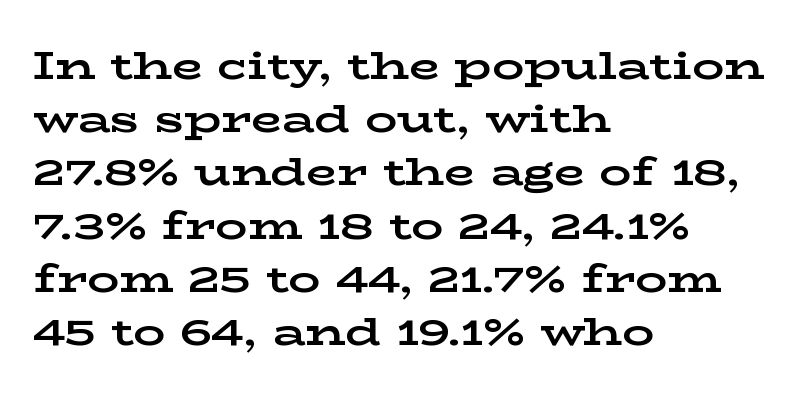
The line texture is even and compact thanks to regular tracking. Students, observe: this is what conventionally led text looks like. Italic: no, the glyphs are upright roman. Serifs: yes, visible at the terminals of the letterforms.
